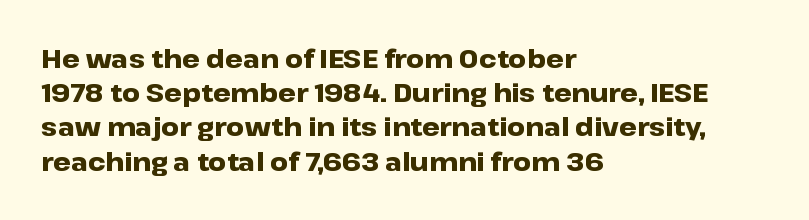
The image shows 25 px bold type, upright; set left-aligned, normal line spacing (1.37x), normal letter spacing, not underlined.
